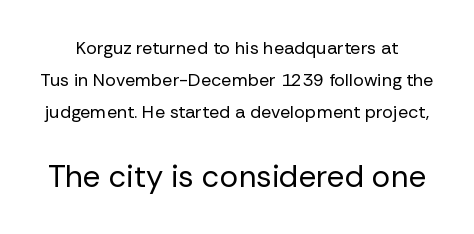
Q: Is the text bold? A: No.
Q: Is the text italic (slanted)? A: No, it is upright.
Q: Is the typeface a serif or a sans-serif typeface? A: Sans-serif.
Q: Is the text underlined? A: No.
Q: Is the spacing between letters normal or unusually wide? A: Normal.
Q: Which block of text is set in a larger size, the first (top) or the second (bottom)? A: The second (bottom) one.
Q: Width (condensed, normal, or wide)? A: Normal.
Q: Stroke contrast? A: Low.
Q: x-height? A: Medium.
Q: Monospaced? A: No.
